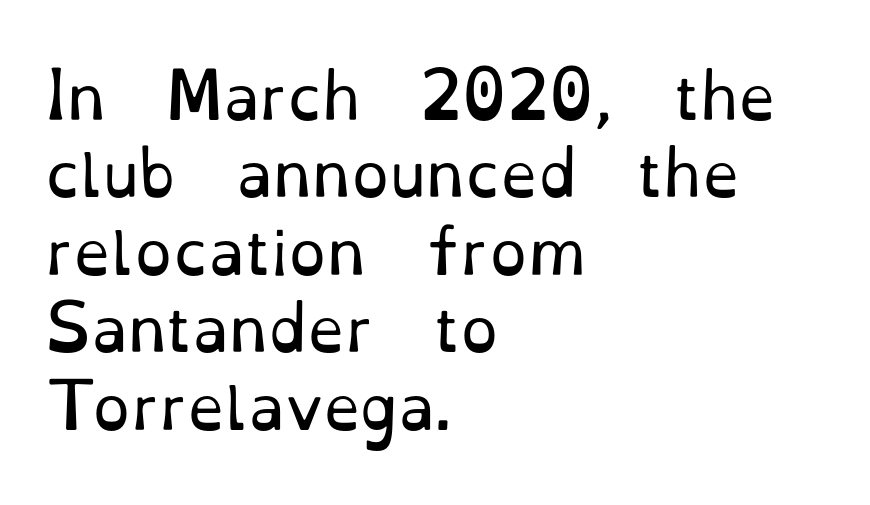
The lettering holds an erect, upright posture throughout. The rendering uses a moderate line-height, typical for paragraphs. The passage shown is not underscored anywhere. Do the characters align in a grid? No, the font is proportional. Weight: in the light-to-regular range.
